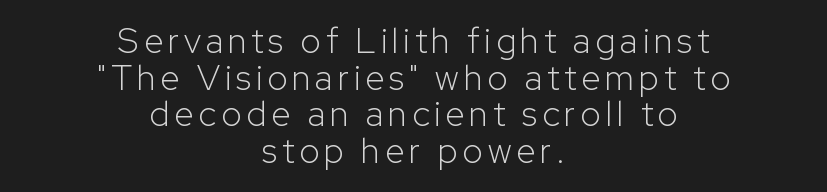
Q: Is the text bold? A: No.
Q: Is the text italic (slanted)? A: No, it is upright.
Q: Is the typeface a serif or a sans-serif typeface? A: Sans-serif.
Q: Is the text underlined? A: No.
Q: How is the paragraph aligned? A: Centered.
Q: Is the spacing between lines tight, normal or loose? A: Tight.
Q: Width (condensed, normal, or wide)? A: Normal.
Q: Stroke contrast? A: Low.
Q: x-height? A: Medium.
Q: Monospaced? A: No.
